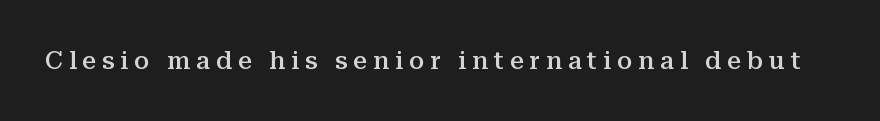
Q: Is the text bold? A: Semi-bold.
Q: Is the text italic (slanted)? A: No, it is upright.
Q: Is the text underlined? A: No.
Q: Is the spacing between letters normal or unusually wide? A: Unusually wide.
